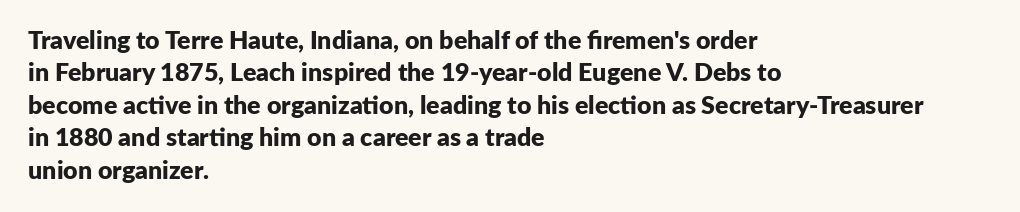
A typesetter would mark this as roman, not italic. The strokes are fattened all the way to bold. Beneath every word, the page is bare. The letters sit at their default tracking, neither squeezed nor spread. Notice how the passage keeps a crisp vertical edge on the left only. The lines sit at an ordinary, default distance from one another.
